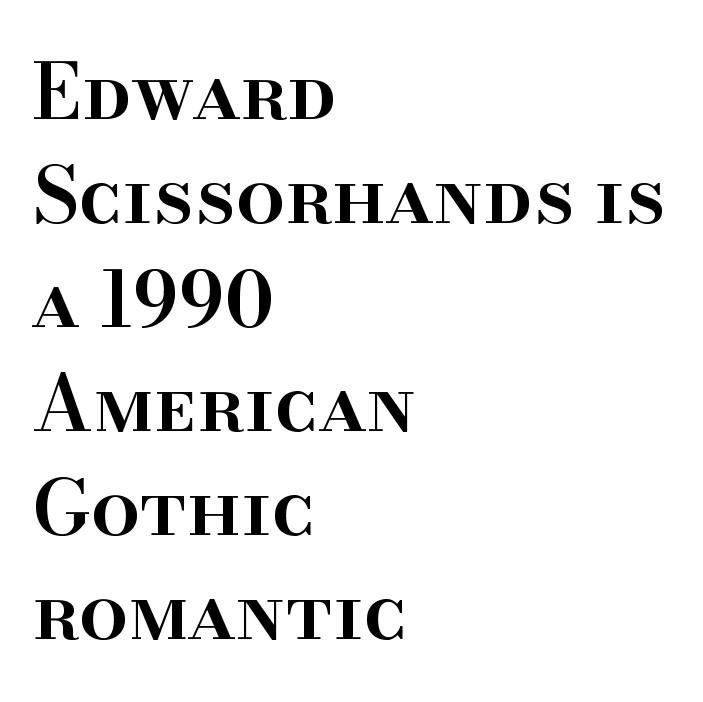
Q: Is the text bold? A: Semi-bold.
Q: Is the text italic (slanted)? A: No, it is upright.
Q: Is the typeface a serif or a sans-serif typeface? A: Serif.
Q: Is the text underlined? A: No.
Q: How is the paragraph aligned? A: Left-aligned.
Q: Is the spacing between letters normal or unusually wide? A: Normal.
Q: Is the spacing between lines tight, normal or loose? A: Normal.
Q: Width (condensed, normal, or wide)? A: Normal.
Q: Stroke contrast? A: High.
Q: x-height? A: Small.
Q: Monospaced? A: No.
